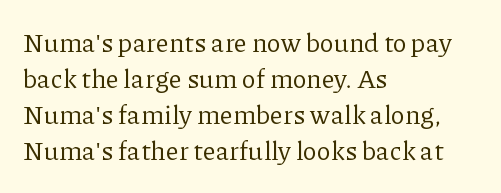
{"italic": "no", "bold": "no", "underline": "no", "align": "left", "line_spacing": "normal", "line_spacing_ratio": 1.39, "letter_spacing": "normal", "letter_spacing_em": 0.0, "glyph_px": 26}
